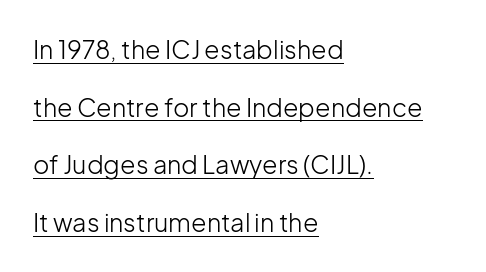
The image shows 25 px text type, upright; set left-aligned, loose line spacing (2.31x), normal letter spacing, underlined.
